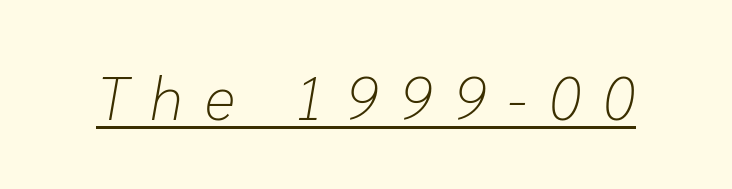
Q: Is the text bold? A: No.
Q: Is the text italic (slanted)? A: Yes, it leans right by about 10 degrees.
Q: Is the text underlined? A: Yes.
Q: Is the spacing between letters normal or unusually wide? A: Unusually wide.
Q: Width (condensed, normal, or wide)? A: Normal.
Q: Stroke contrast? A: Low.
Q: x-height? A: Medium.
Q: Monospaced? A: No.
